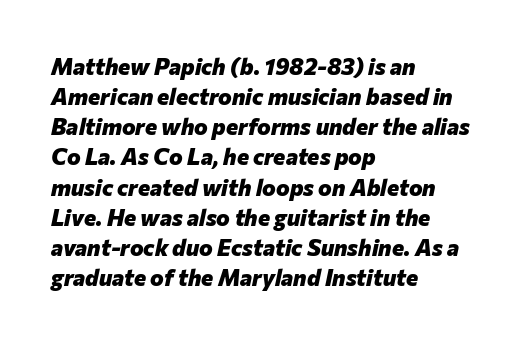
{"italic": "yes", "lean": "right", "slant_degrees": 12, "bold": "yes", "underline": "no", "align": "left", "line_spacing": "normal", "line_spacing_ratio": 1.31, "letter_spacing": "normal", "letter_spacing_em": 0.0, "glyph_px": 23}
